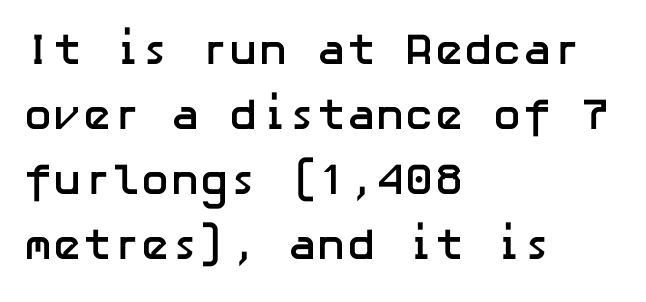
{"serif": "no", "italic": "no", "bold": "yes", "weight": "semibold", "width": "normal", "stroke_contrast": "low", "x_height": "medium", "underline": "no", "align": "left", "line_spacing": "normal", "line_spacing_ratio": 1.48, "letter_spacing": "normal", "letter_spacing_em": 0.0, "glyph_px": 44}
